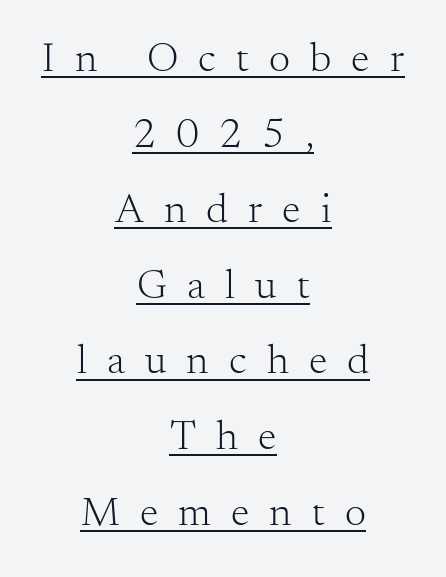
Q: Is the text bold? A: No.
Q: Is the text italic (slanted)? A: No, it is upright.
Q: Is the typeface a serif or a sans-serif typeface? A: Serif.
Q: Is the text underlined? A: Yes.
Q: How is the paragraph aligned? A: Centered.
Q: Is the spacing between letters normal or unusually wide? A: Unusually wide.
Q: Width (condensed, normal, or wide)? A: Normal.
Q: Stroke contrast? A: Medium.
Q: x-height? A: Small.
Q: Monospaced? A: No.
